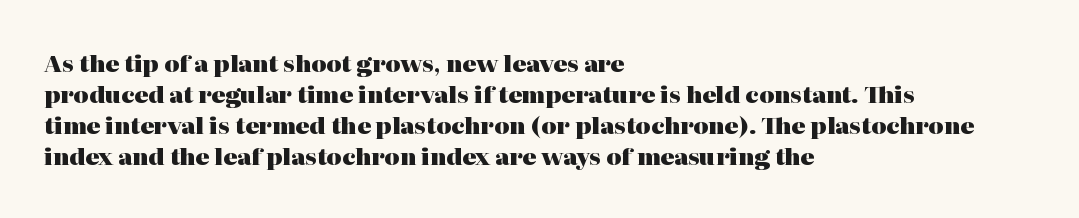
{"italic": "no", "bold": "yes", "underline": "no", "align": "left", "line_spacing": "normal", "line_spacing_ratio": 1.35, "letter_spacing": "normal", "letter_spacing_em": 0.0, "glyph_px": 23}
